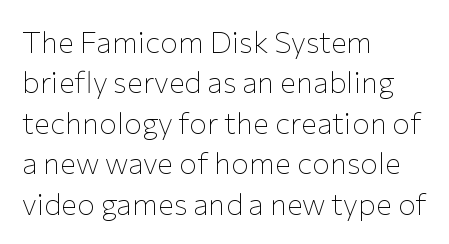
Q: Is the text bold? A: No.
Q: Is the text italic (slanted)? A: No, it is upright.
Q: Is the typeface a serif or a sans-serif typeface? A: Sans-serif.
Q: Is the text underlined? A: No.
Q: How is the paragraph aligned? A: Left-aligned.
Q: Is the spacing between letters normal or unusually wide? A: Normal.
Q: Is the spacing between lines tight, normal or loose? A: Normal.
Q: Width (condensed, normal, or wide)? A: Normal.
Q: Stroke contrast? A: Low.
Q: x-height? A: Medium.
Q: Monospaced? A: No.
